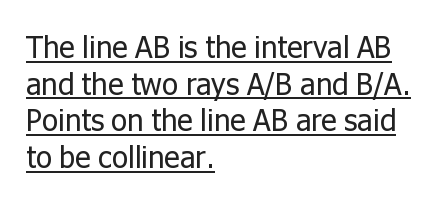
{"serif": "no", "italic": "no", "bold": "no", "weight": "regular", "width": "normal", "stroke_contrast": "low", "x_height": "medium", "monospaced": "no", "underline": "yes", "align": "left", "line_spacing_ratio": 1.22, "letter_spacing": "normal", "letter_spacing_em": 0.0, "glyph_px": 30}
